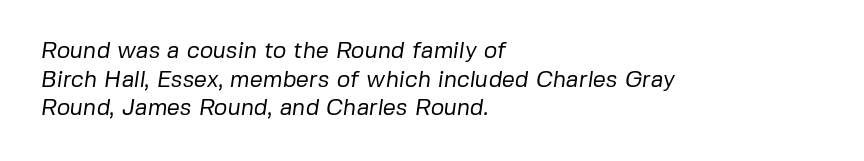
Q: Is the text bold? A: No.
Q: Is the text underlined? A: No.
Q: How is the paragraph aligned? A: Left-aligned.
Q: Is the spacing between letters normal or unusually wide? A: Normal.
